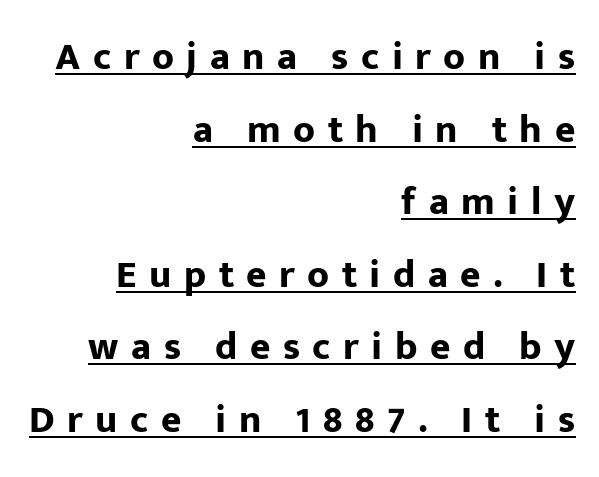
The image shows 39 px bold sans-serif type, upright; set right-aligned, line spacing 1.86x, unusually wide letter spacing (+0.32 em), underlined; low stroke contrast and a medium x-height.
